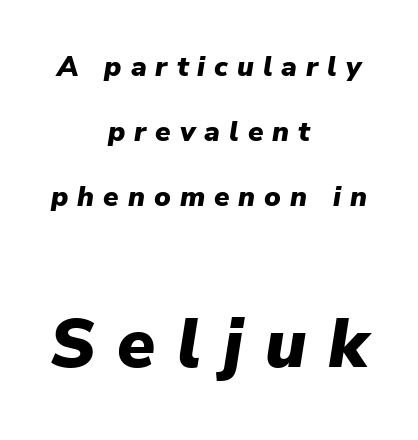
Note the varied advance widths — an 'i' is clearly narrower than an 'm'. Summary of vertical rhythm: relaxed, with wide interline spacing. This layout puts the modest block above and the oversized block below. Italic? Definitely — the glyphs are oblique. Decoration check: the copy has no underline. Heft: maximum for text — a bold.
